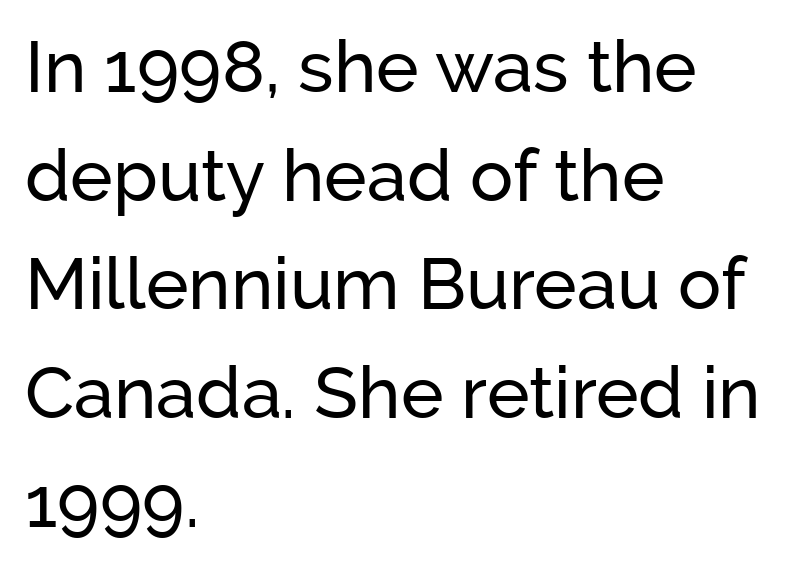
Line starts are locked; line ends wander. Do the letters lean? They stand straight. Look at the bottom of the vertical strokes: they stop flat, with no serifs. A typesetter would call this leading conventional body-copy spacing. You could not count columns in this text — the font is proportionally spaced. This sample uses plain, unmodified letter spacing.
